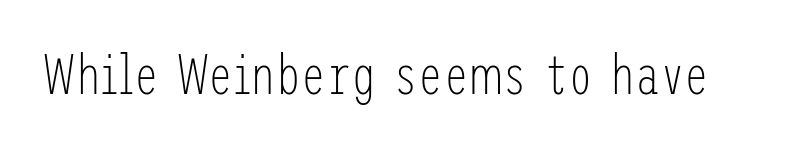
Q: Is the text bold? A: No.
Q: Is the text italic (slanted)? A: No, it is upright.
Q: Is the typeface a serif or a sans-serif typeface? A: Sans-serif.
Q: Is the text underlined? A: No.
Q: Is the spacing between letters normal or unusually wide? A: Normal.
Q: Width (condensed, normal, or wide)? A: Condensed.
Q: Stroke contrast? A: Low.
Q: x-height? A: Medium.
